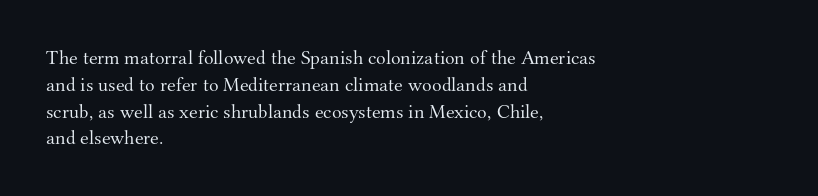
Q: Is the text bold? A: No.
Q: Is the text italic (slanted)? A: No, it is upright.
Q: Is the text underlined? A: No.
Q: How is the paragraph aligned? A: Left-aligned.
Q: Is the spacing between letters normal or unusually wide? A: Normal.
Q: Is the spacing between lines tight, normal or loose? A: Normal.
